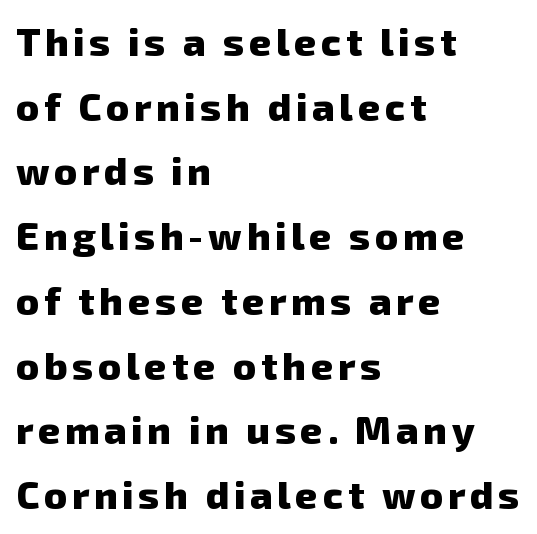
The image shows 39 px heavy sans-serif type; set left-aligned, normal line spacing (1.66x), not underlined; low stroke contrast and a medium x-height.
